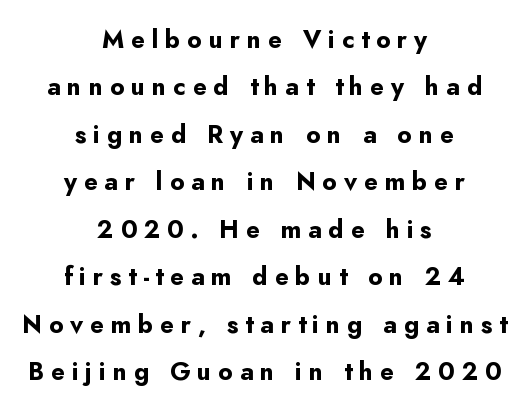
Q: Is the text bold? A: Yes.
Q: Is the text italic (slanted)? A: No, it is upright.
Q: Is the text underlined? A: No.
Q: How is the paragraph aligned? A: Centered.
Q: Is the spacing between letters normal or unusually wide? A: Unusually wide.
Q: Is the spacing between lines tight, normal or loose? A: Loose.
